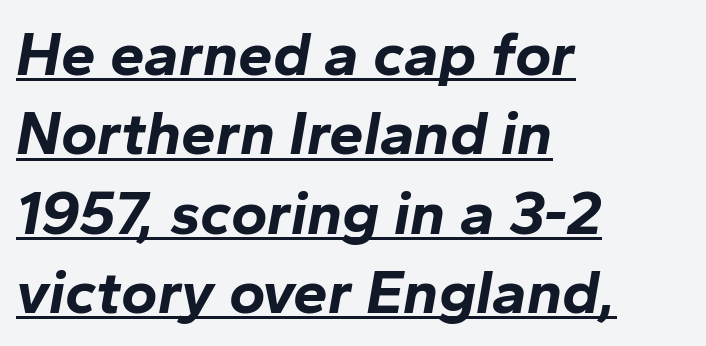
Q: Is the text bold? A: Yes.
Q: Is the text italic (slanted)? A: Yes, it leans right by about 10 degrees.
Q: Is the text underlined? A: Yes.
Q: How is the paragraph aligned? A: Left-aligned.
Q: Is the spacing between letters normal or unusually wide? A: Normal.
Q: Is the spacing between lines tight, normal or loose? A: Normal.
Q: Width (condensed, normal, or wide)? A: Normal.
Q: Stroke contrast? A: Low.
Q: x-height? A: Medium.
Q: Monospaced? A: No.
